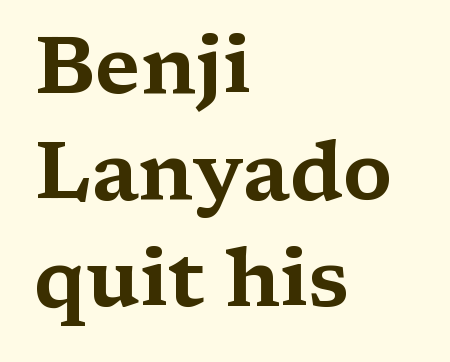
Q: Is the text italic (slanted)? A: No, it is upright.
Q: Is the typeface a serif or a sans-serif typeface? A: Serif.
Q: Is the text underlined? A: No.
Q: How is the paragraph aligned? A: Left-aligned.
Q: Is the spacing between letters normal or unusually wide? A: Normal.
Q: Is the spacing between lines tight, normal or loose? A: Normal.
Q: Width (condensed, normal, or wide)? A: Wide.
Q: Stroke contrast? A: Medium.
Q: x-height? A: Medium.
Q: Monospaced? A: No.
